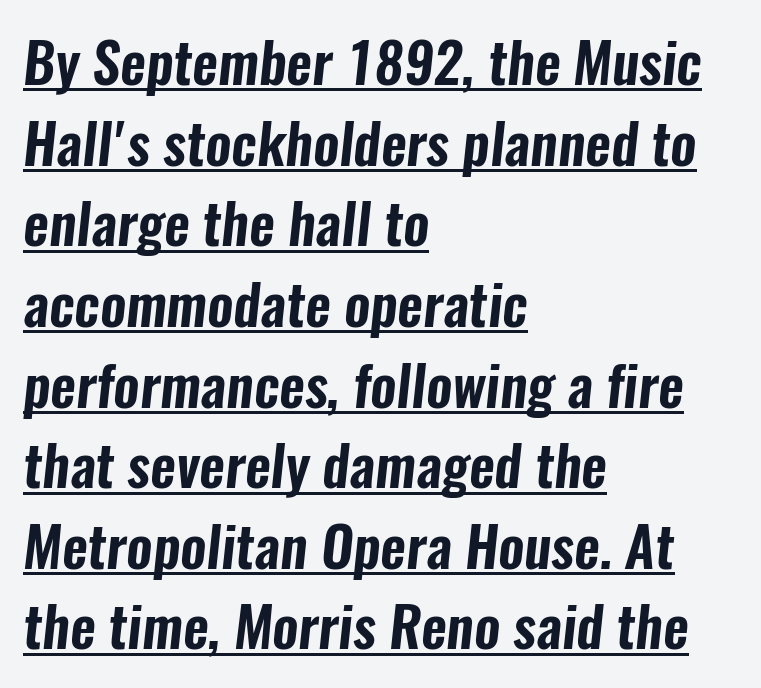
{"serif": "no", "width": "condensed", "stroke_contrast": "low", "x_height": "medium", "monospaced": "no", "underline": "yes", "align": "left", "line_spacing": "normal", "line_spacing_ratio": 1.44, "letter_spacing": "normal", "letter_spacing_em": 0.0, "glyph_px": 56}
